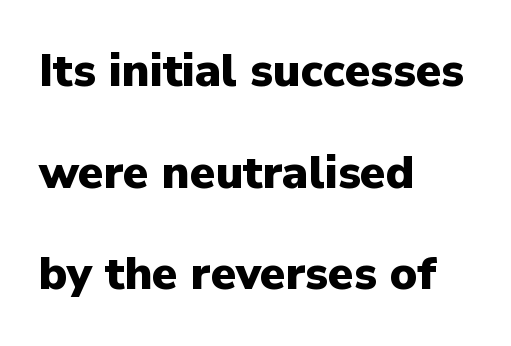
The image shows 46 px heavy sans-serif type, upright; set left-aligned, loose line spacing (2.21x), normal letter spacing, not underlined; low stroke contrast and a medium x-height.
